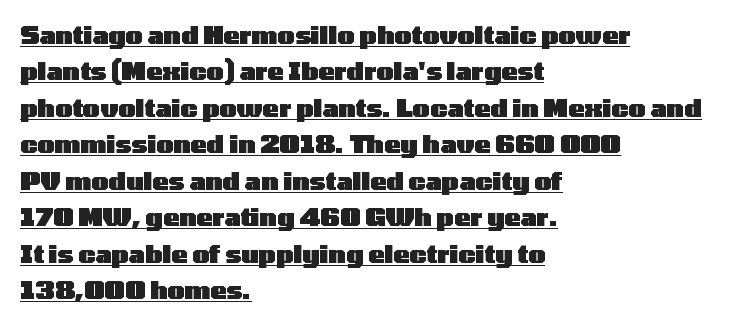
In designer terms, the underline attribute is active on this setting. Every letter is thick-stroked: bold, no question. Inter-character spacing is left at the font's built-in metrics. The ragged edge is on the right, which tells us the setting is flush left. This sample uses an upright cut, with every glyph sitting square on the baseline.
